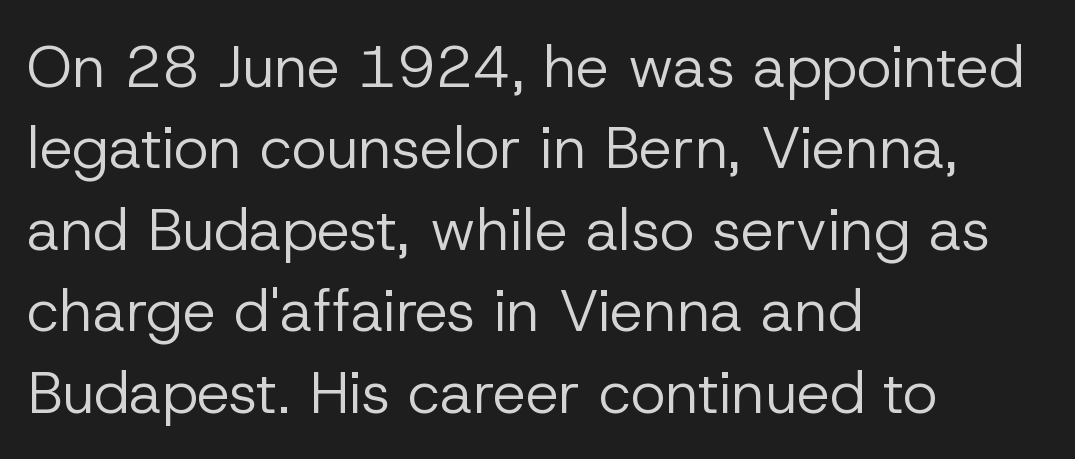
{"serif": "no", "italic": "no", "bold": "no", "weight": "regular", "width": "normal", "stroke_contrast": "low", "x_height": "medium", "monospaced": "no", "underline": "no", "align": "left", "line_spacing": "normal", "line_spacing_ratio": 1.38, "letter_spacing": "normal", "letter_spacing_em": 0.0, "glyph_px": 59}
